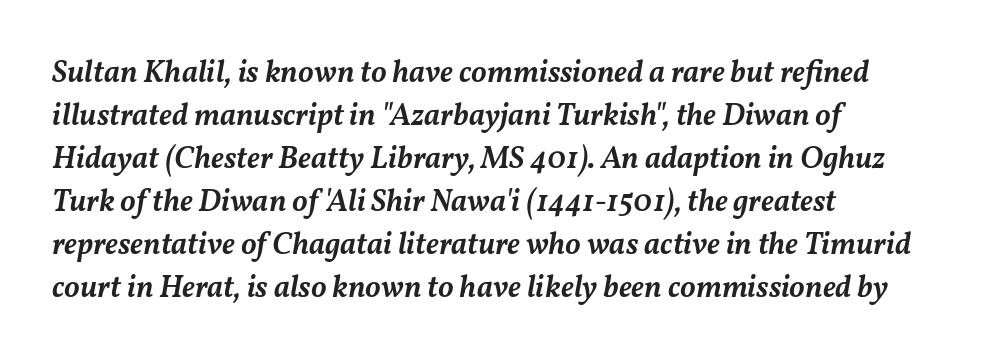
Q: Is the text bold? A: Semi-bold.
Q: Is the text italic (slanted)? A: Yes, it leans right by about 11 degrees.
Q: Is the text underlined? A: No.
Q: How is the paragraph aligned? A: Left-aligned.
Q: Is the spacing between letters normal or unusually wide? A: Normal.
Q: Is the spacing between lines tight, normal or loose? A: Normal.
Q: Width (condensed, normal, or wide)? A: Normal.
Q: Stroke contrast? A: Medium.
Q: x-height? A: Medium.
Q: Monospaced? A: No.
